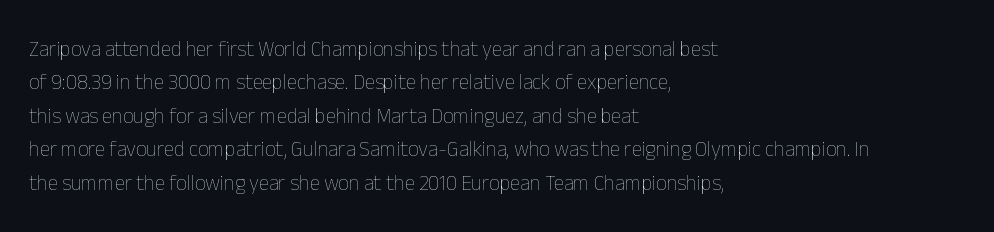
{"italic": "no", "bold": "no", "underline": "no", "align": "left", "line_spacing": "normal", "line_spacing_ratio": 1.59, "letter_spacing": "normal", "letter_spacing_em": 0.0, "glyph_px": 21}
